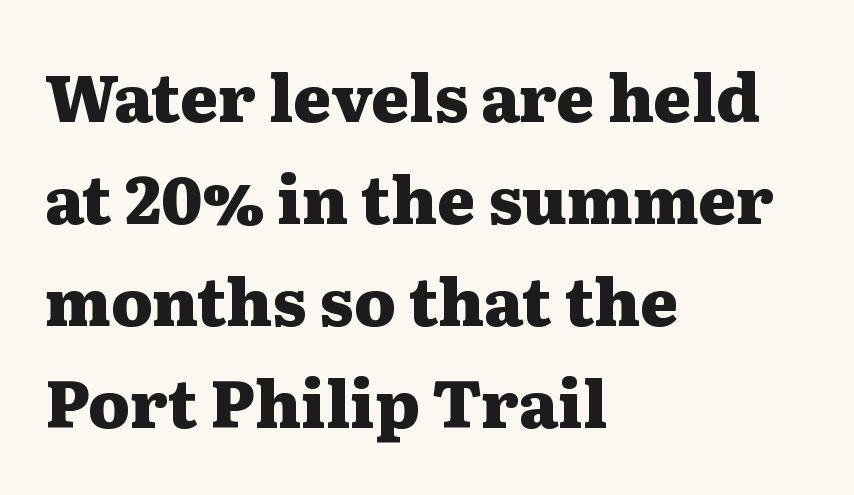
Q: Is the text bold? A: Yes.
Q: Is the text italic (slanted)? A: No, it is upright.
Q: Is the typeface a serif or a sans-serif typeface? A: Serif.
Q: Is the text underlined? A: No.
Q: How is the paragraph aligned? A: Left-aligned.
Q: Is the spacing between letters normal or unusually wide? A: Normal.
Q: Is the spacing between lines tight, normal or loose? A: Normal.
Q: Width (condensed, normal, or wide)? A: Wide.
Q: Stroke contrast? A: Medium.
Q: x-height? A: Medium.
Q: Monospaced? A: No.
